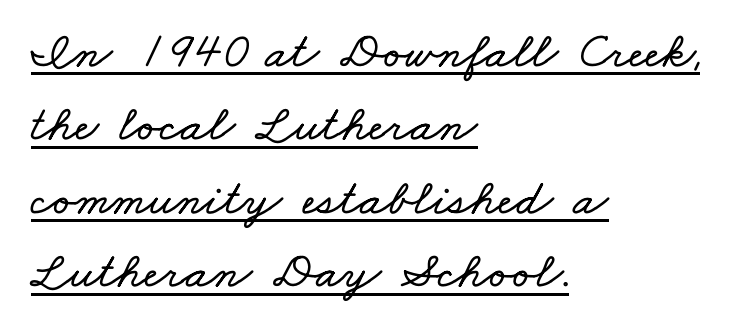
A typesetter would call this proportional, since set widths differ per character. Each new line begins a customary step beneath the previous one. Is the block centered? No — it sits flush against the left margin. This sample uses plain, unmodified letter spacing. The typesetter has applied underlining to the passage shown.
